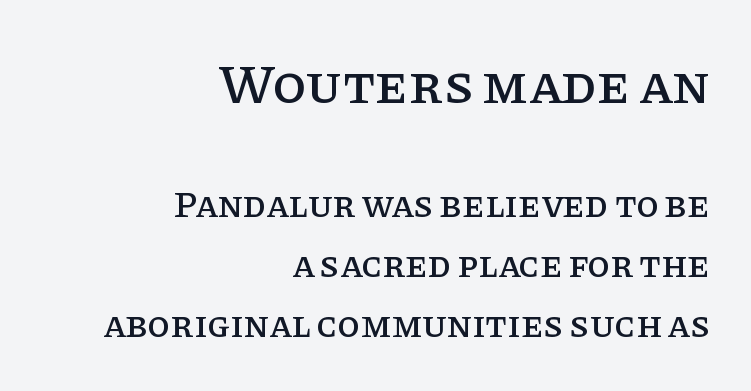
The image shows 55 px serif type, upright; set right-aligned, normal line spacing (1.63x), normal letter spacing, not underlined; the first (top) block is 1.49x larger; low stroke contrast and a large x-height.
